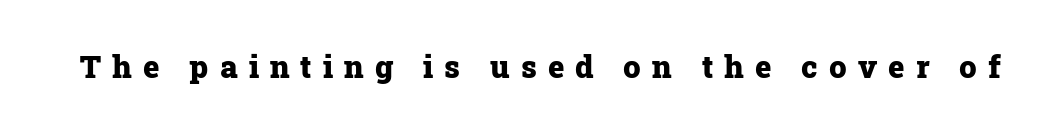
The image shows 31 px heavy serif type, upright; set unusually wide letter spacing (+0.36 em), not underlined; low stroke contrast and a medium x-height.
